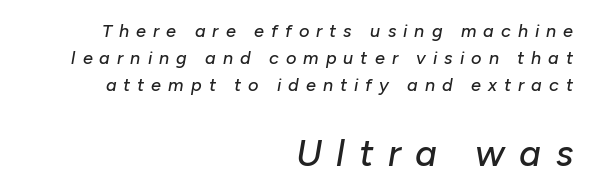
Compare the two chunks: the lower has the greater cap height. Only glyphs here, with clear space below each row. The rendering uses natural spacing where letterforms have individual widths. Teacher's note: observe the even right margin — that is flush-right alignment. The designer left line spacing at the default. Compared with typical body copy, the letter spacing here is much looser.
